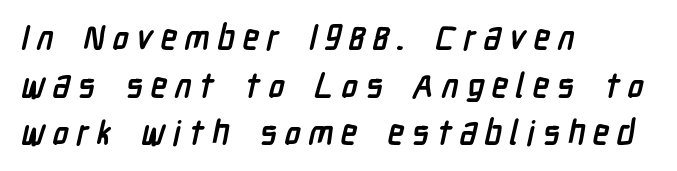
How heavy is the stroke? Heavy — this is a bold. The letters are spread apart with noticeably loose tracking. Leading: standard. Visually the block forms a straight wall on the left and a jagged coastline on the right. Note: no serifs on the glyphs. Bare-footed words on every line.
